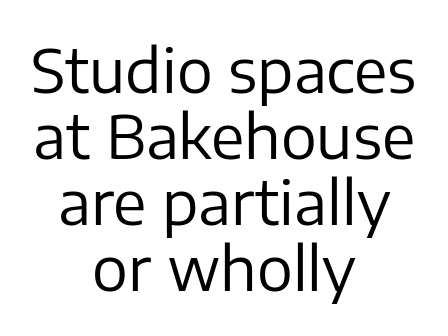
Q: Is the text bold? A: No.
Q: Is the text italic (slanted)? A: No, it is upright.
Q: Is the typeface a serif or a sans-serif typeface? A: Sans-serif.
Q: Is the text underlined? A: No.
Q: How is the paragraph aligned? A: Centered.
Q: Is the spacing between letters normal or unusually wide? A: Normal.
Q: Is the spacing between lines tight, normal or loose? A: Tight.
Q: Width (condensed, normal, or wide)? A: Normal.
Q: Stroke contrast? A: Low.
Q: x-height? A: Medium.
Q: Monospaced? A: No.
